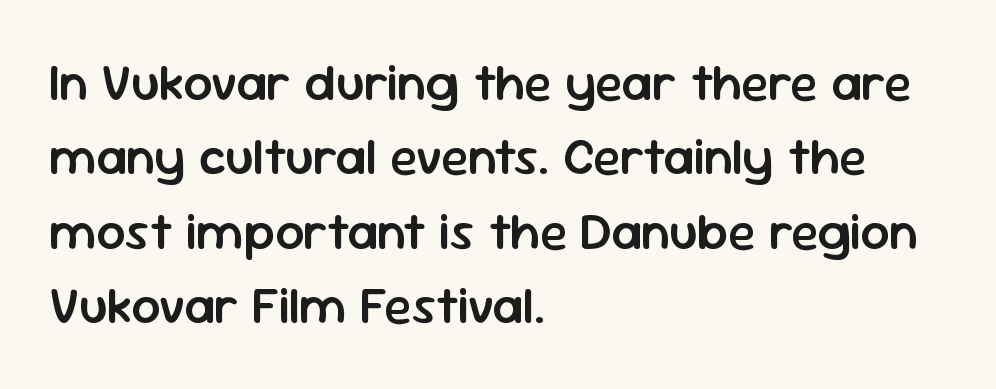
The image shows 51 px semibold sans-serif type, upright; set left-aligned, normal line spacing (1.46x), normal letter spacing, not underlined; low stroke contrast and a medium x-height.
